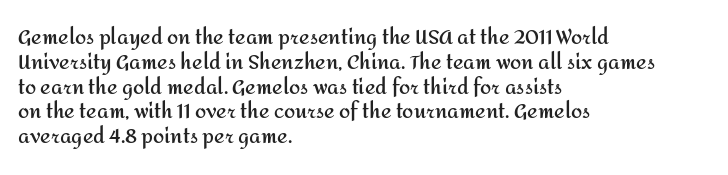
Q: Is the text bold? A: Yes.
Q: Is the text italic (slanted)? A: No, it is upright.
Q: Is the text underlined? A: No.
Q: How is the paragraph aligned? A: Left-aligned.
Q: Is the spacing between letters normal or unusually wide? A: Normal.
